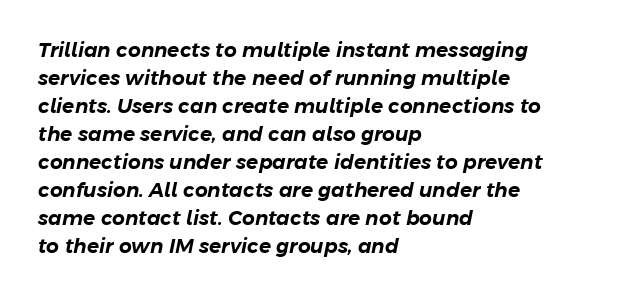
{"italic": "yes", "lean": "right", "slant_degrees": 11, "underline": "no", "align": "left", "line_spacing": "normal", "line_spacing_ratio": 1.4, "letter_spacing": "normal", "letter_spacing_em": 0.0, "glyph_px": 20}
